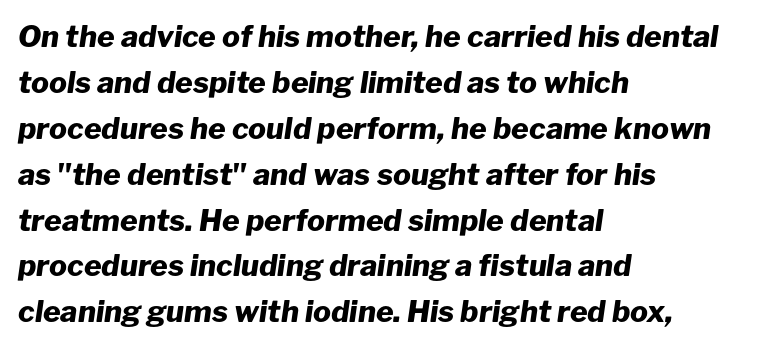
{"italic": "yes", "lean": "right", "slant_degrees": 8, "bold": "yes", "weight": "heavy", "width": "normal", "stroke_contrast": "low", "x_height": "medium", "monospaced": "no", "underline": "no", "align": "left", "line_spacing": "normal", "line_spacing_ratio": 1.53, "letter_spacing": "normal", "letter_spacing_em": 0.0, "glyph_px": 30}
